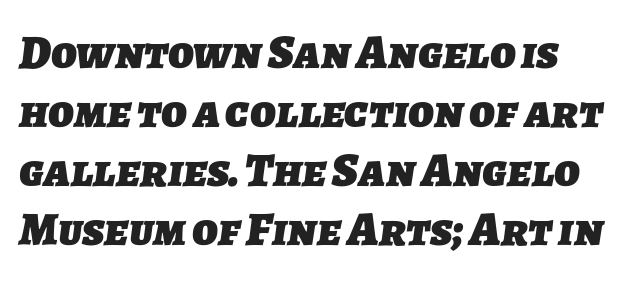
Note the varied advance widths — an 'i' is clearly narrower than an 'm'. Each line starts at the same left margin while the right side varies. The glyphs are unaccompanied by any horizontal stroke below them. Chunky letters — that's bold for sure. The designer went with a sans here, leaving each stem footless. Nothing unusual about the tracking: characters are spaced as the font intends.
